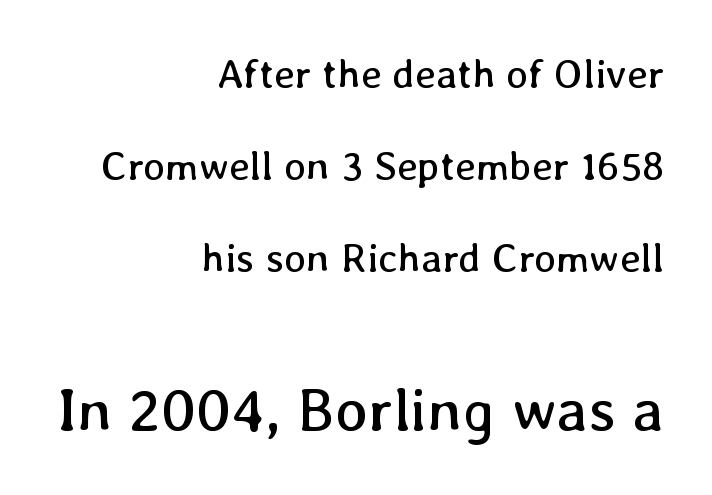
Rendered with straight, roman letterforms. Varying glyph widths throughout — classic text-font behaviour. The strokes are not fattened; the text isn't bold. A bare baseline throughout the passage. Look at the glyph heights: the lower group is clearly the bigger setting. The lines are spread far apart with generous leading.
